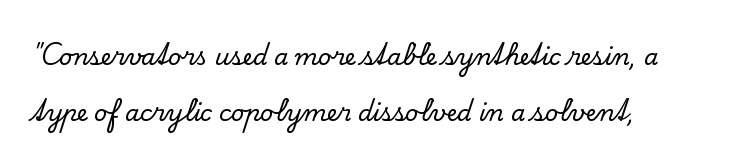
Q: Is the text italic (slanted)? A: Yes.
Q: Is the text underlined? A: No.
Q: How is the paragraph aligned? A: Left-aligned.
Q: Is the spacing between letters normal or unusually wide? A: Normal.
Q: Is the spacing between lines tight, normal or loose? A: Loose.
